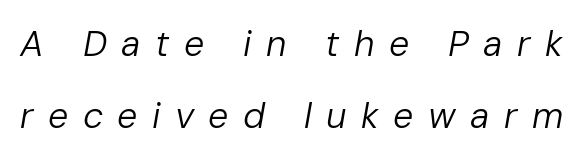
{"italic": "yes", "lean": "right", "slant_degrees": 10, "bold": "no", "weight": "regular", "width": "normal", "stroke_contrast": "low", "x_height": "medium", "monospaced": "no", "underline": "no", "line_spacing": "loose", "line_spacing_ratio": 2.01, "letter_spacing": "wide", "letter_spacing_em": 0.4, "glyph_px": 36}
